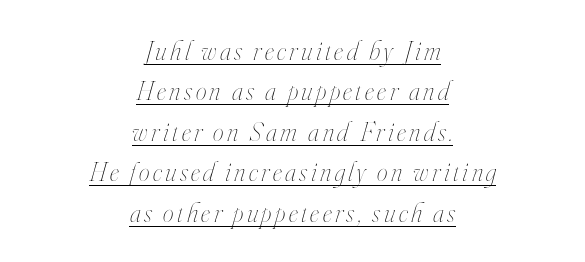
{"italic": "yes", "lean": "right", "slant_degrees": 16, "bold": "no", "underline": "yes", "align": "center", "line_spacing": "normal", "line_spacing_ratio": 1.5, "glyph_px": 27}
